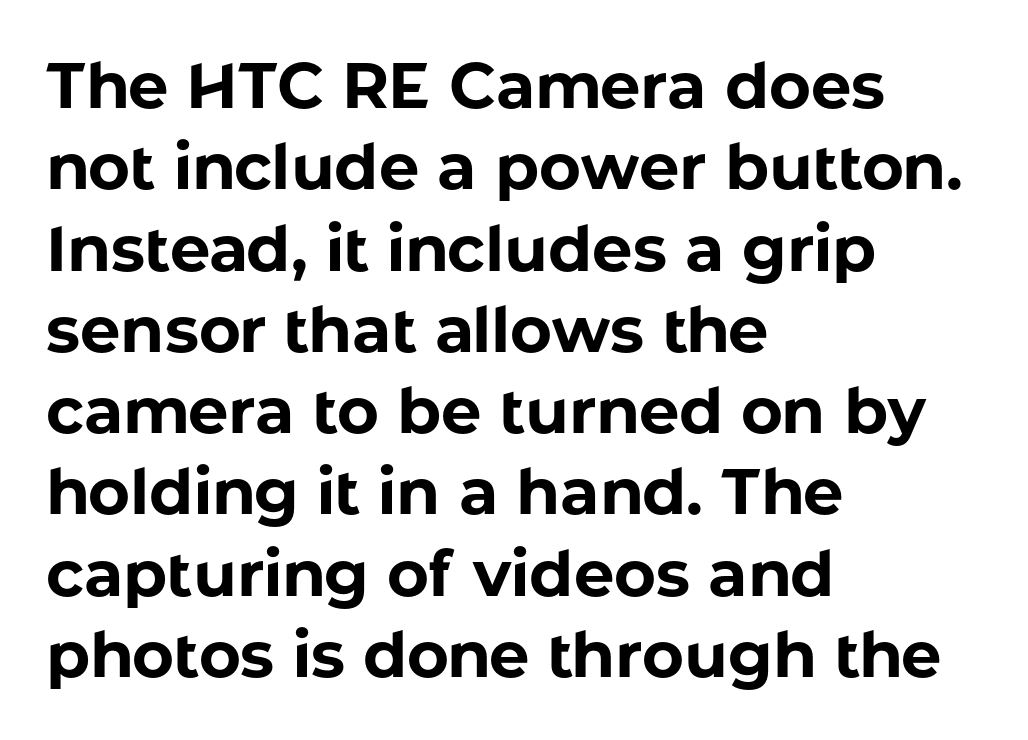
Q: Is the text bold? A: Yes.
Q: Is the text italic (slanted)? A: No, it is upright.
Q: Is the typeface a serif or a sans-serif typeface? A: Sans-serif.
Q: Is the text underlined? A: No.
Q: How is the paragraph aligned? A: Left-aligned.
Q: Is the spacing between letters normal or unusually wide? A: Normal.
Q: Is the spacing between lines tight, normal or loose? A: Normal.
Q: Width (condensed, normal, or wide)? A: Normal.
Q: Stroke contrast? A: Low.
Q: x-height? A: Medium.
Q: Monospaced? A: No.
